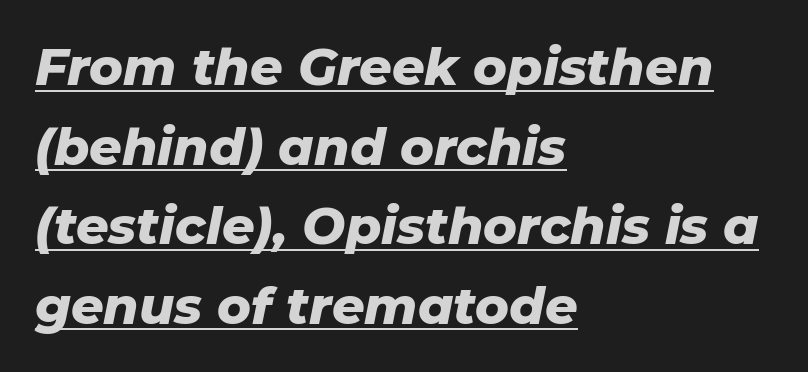
Decoration check: the copy is underlined. These lines keep a tight, regular rhythm from letter to letter. Tall strokes in this sample are angled rather than plumb. Line beginnings align vertically; line endings do not.
